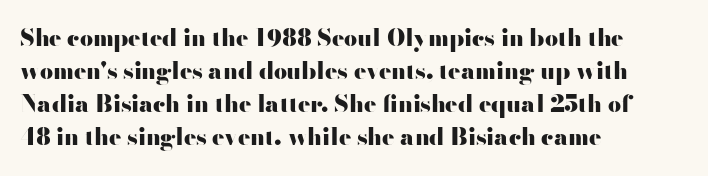
{"italic": "no", "bold": "yes", "underline": "no", "align": "left", "line_spacing": "normal", "line_spacing_ratio": 1.44, "letter_spacing": "normal", "letter_spacing_em": 0.0, "glyph_px": 23}
